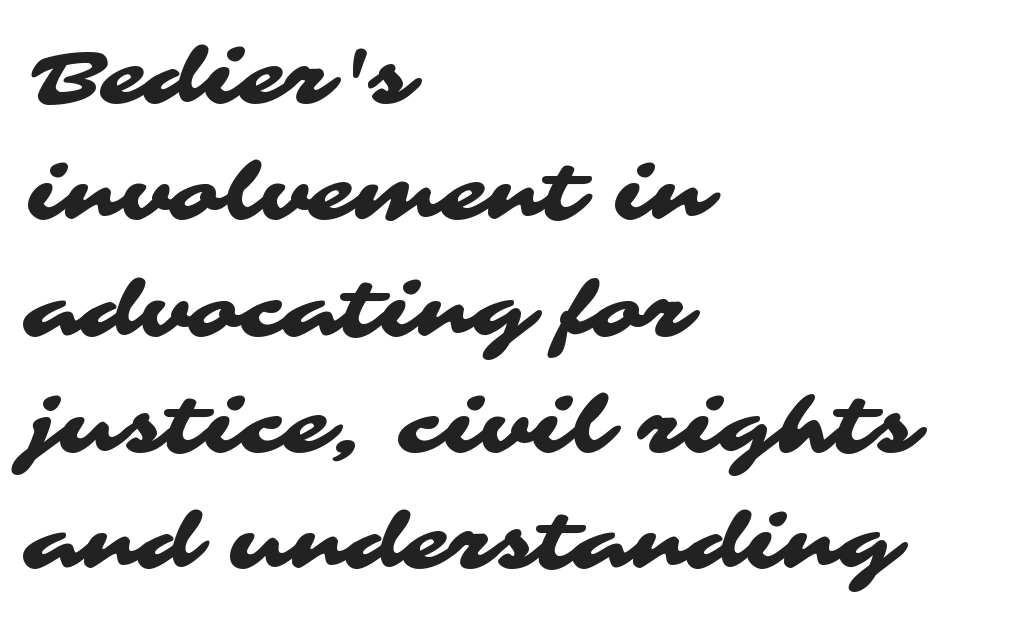
The image shows 76 px wide sans-serif type; set left-aligned, normal line spacing (1.53x), normal letter spacing, not underlined; medium stroke contrast and a medium x-height.
